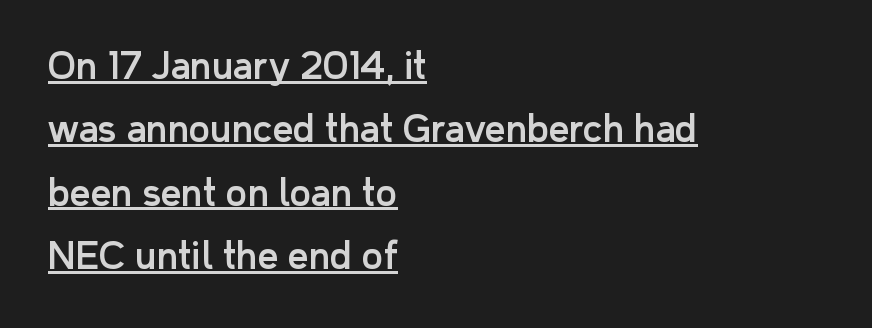
Q: Is the text italic (slanted)? A: No, it is upright.
Q: Is the typeface a serif or a sans-serif typeface? A: Sans-serif.
Q: Is the text underlined? A: Yes.
Q: How is the paragraph aligned? A: Left-aligned.
Q: Is the spacing between letters normal or unusually wide? A: Normal.
Q: Width (condensed, normal, or wide)? A: Normal.
Q: Stroke contrast? A: Low.
Q: x-height? A: Medium.
Q: Monospaced? A: No.
